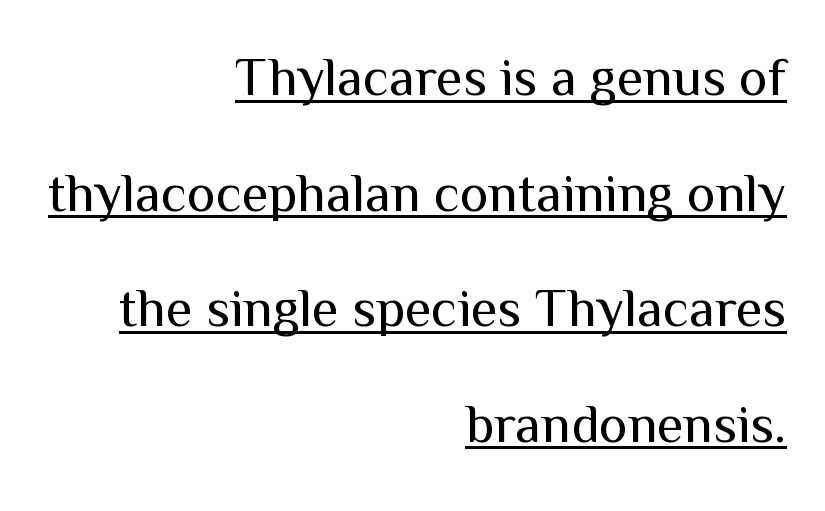
Q: Is the text bold? A: No.
Q: Is the text italic (slanted)? A: No, it is upright.
Q: Is the typeface a serif or a sans-serif typeface? A: Sans-serif.
Q: Is the text underlined? A: Yes.
Q: How is the paragraph aligned? A: Right-aligned.
Q: Is the spacing between letters normal or unusually wide? A: Normal.
Q: Is the spacing between lines tight, normal or loose? A: Loose.
Q: Width (condensed, normal, or wide)? A: Normal.
Q: Stroke contrast? A: Medium.
Q: x-height? A: Medium.
Q: Monospaced? A: No.
